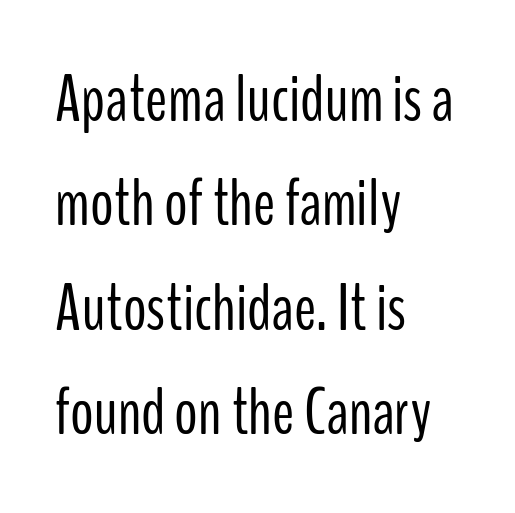
{"serif": "no", "italic": "no", "bold": "no", "weight": "light", "width": "condensed", "stroke_contrast": "low", "x_height": "medium", "monospaced": "no", "underline": "no", "align": "left", "line_spacing": "normal", "line_spacing_ratio": 1.58, "letter_spacing": "normal", "letter_spacing_em": 0.0, "glyph_px": 66}
